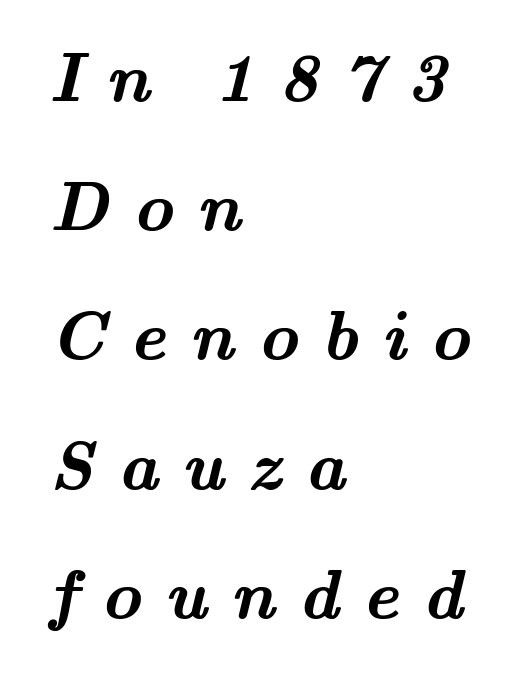
Each new line begins a long way beneath the previous one. These lines carry a lot of weight — the face is fully bold. Do the characters align in a grid? No, the font is proportional. The type is letterspaced generously, with wide tracking. This is serif lettering, the kind often seen in printed books.
